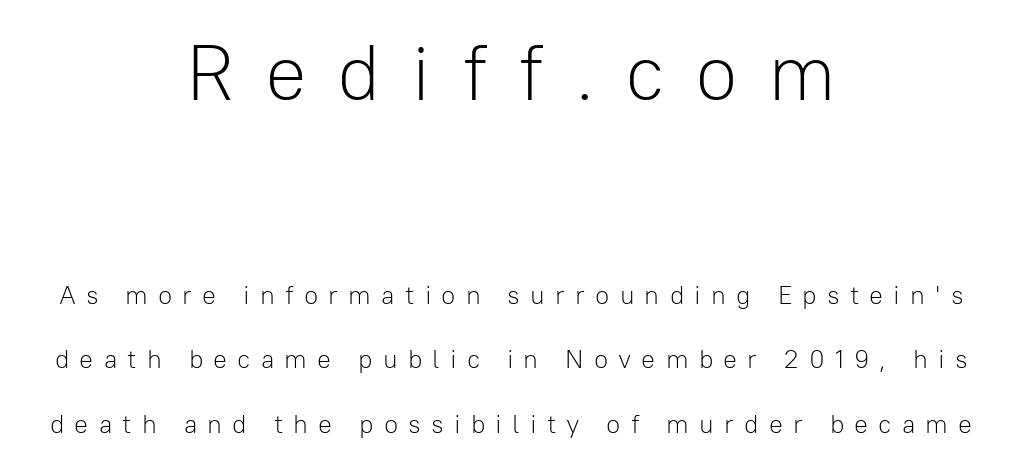
Q: Is the text bold? A: No.
Q: Is the text italic (slanted)? A: No, it is upright.
Q: Is the typeface a serif or a sans-serif typeface? A: Sans-serif.
Q: Is the text underlined? A: No.
Q: How is the paragraph aligned? A: Centered.
Q: Is the spacing between letters normal or unusually wide? A: Unusually wide.
Q: Is the spacing between lines tight, normal or loose? A: Loose.
Q: Which block of text is set in a larger size, the first (top) or the second (bottom)? A: The first (top) one.
Q: Width (condensed, normal, or wide)? A: Normal.
Q: Stroke contrast? A: Low.
Q: x-height? A: Medium.
Q: Monospaced? A: No.
